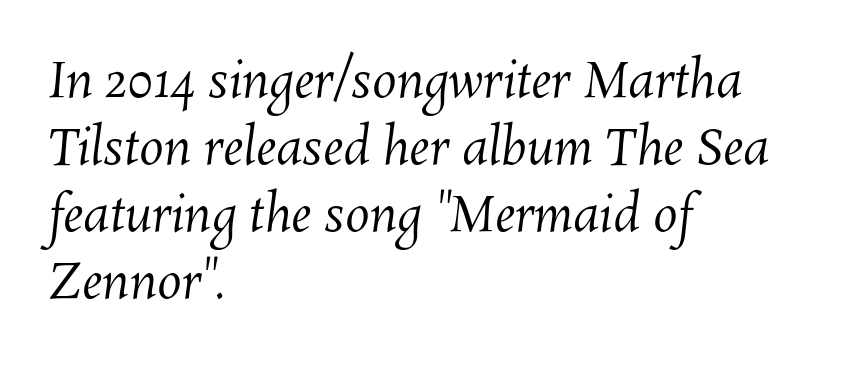
Q: Is the text bold? A: No.
Q: Is the text underlined? A: No.
Q: How is the paragraph aligned? A: Left-aligned.
Q: Is the spacing between letters normal or unusually wide? A: Normal.
Q: Is the spacing between lines tight, normal or loose? A: Normal.
Q: Width (condensed, normal, or wide)? A: Normal.
Q: Stroke contrast? A: Medium.
Q: x-height? A: Medium.
Q: Monospaced? A: No.
